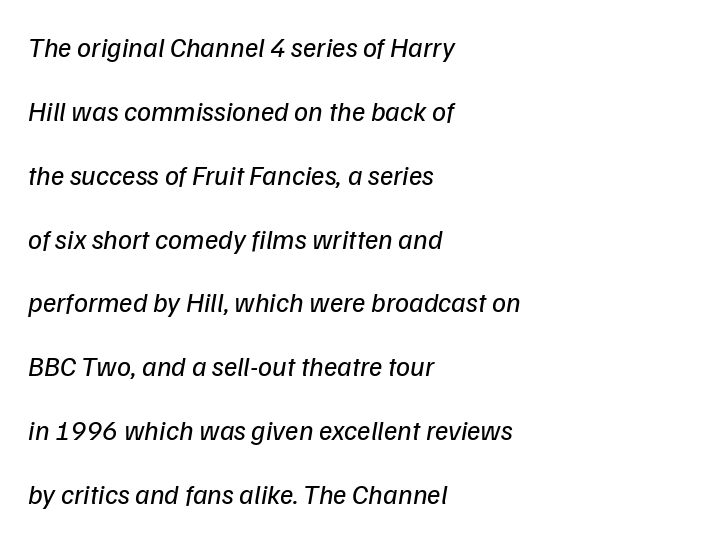
{"serif": "no", "bold": "no", "weight": "regular", "width": "normal", "stroke_contrast": "low", "x_height": "medium", "monospaced": "no", "underline": "no", "align": "left", "line_spacing": "loose", "line_spacing_ratio": 2.28, "letter_spacing": "normal", "letter_spacing_em": 0.0, "glyph_px": 28}
